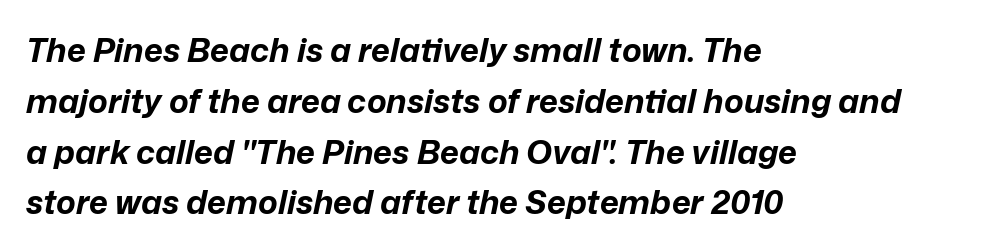
Q: Is the text bold? A: Yes.
Q: Is the text italic (slanted)? A: Yes, it leans right by about 12 degrees.
Q: Is the text underlined? A: No.
Q: How is the paragraph aligned? A: Left-aligned.
Q: Is the spacing between letters normal or unusually wide? A: Normal.
Q: Is the spacing between lines tight, normal or loose? A: Normal.
Q: Width (condensed, normal, or wide)? A: Normal.
Q: Stroke contrast? A: Low.
Q: x-height? A: Medium.
Q: Monospaced? A: No.
